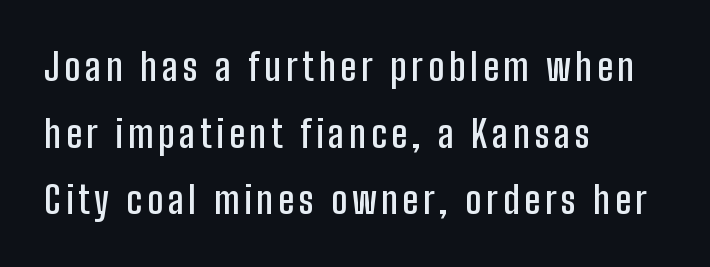
Q: Is the text bold? A: Semi-bold.
Q: Is the text italic (slanted)? A: No, it is upright.
Q: Is the typeface a serif or a sans-serif typeface? A: Sans-serif.
Q: Is the text underlined? A: No.
Q: How is the paragraph aligned? A: Left-aligned.
Q: Width (condensed, normal, or wide)? A: Condensed.
Q: Stroke contrast? A: Low.
Q: x-height? A: Medium.
Q: Monospaced? A: No.
